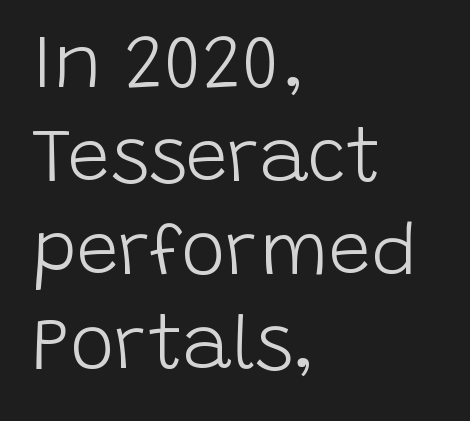
Q: Is the text bold? A: No.
Q: Is the text italic (slanted)? A: No, it is upright.
Q: Is the typeface a serif or a sans-serif typeface? A: Sans-serif.
Q: Is the text underlined? A: No.
Q: How is the paragraph aligned? A: Left-aligned.
Q: Is the spacing between letters normal or unusually wide? A: Normal.
Q: Is the spacing between lines tight, normal or loose? A: Normal.
Q: Width (condensed, normal, or wide)? A: Normal.
Q: Stroke contrast? A: Low.
Q: x-height? A: Large.
Q: Monospaced? A: No.
